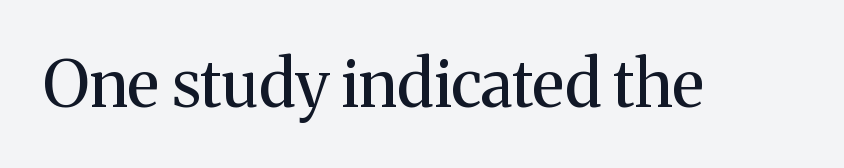
The image shows 65 px regular-weight serif type, upright; set normal letter spacing, not underlined; medium stroke contrast and a medium x-height.
